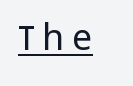
The image shows 36 px light sans-serif type, upright; set unusually wide letter spacing (+0.22 em), underlined; low stroke contrast and a medium x-height.
